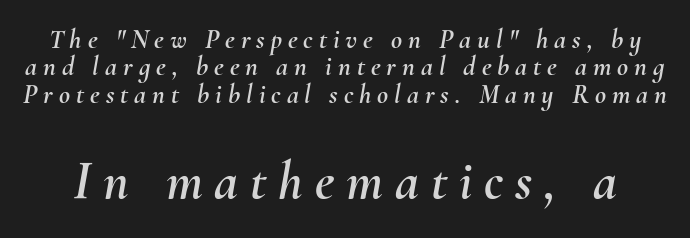
Q: Is the text italic (slanted)? A: Yes, it leans right by about 10 degrees.
Q: Is the text underlined? A: No.
Q: Is the spacing between letters normal or unusually wide? A: Unusually wide.
Q: Is the spacing between lines tight, normal or loose? A: Tight.
Q: Which block of text is set in a larger size, the first (top) or the second (bottom)? A: The second (bottom) one.
Q: Width (condensed, normal, or wide)? A: Normal.
Q: Stroke contrast? A: Medium.
Q: x-height? A: Small.
Q: Monospaced? A: No.
